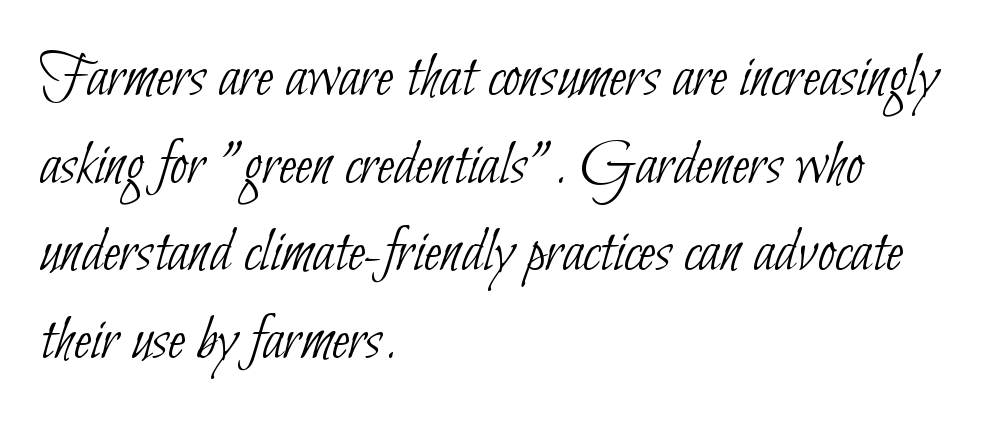
{"serif": "no", "bold": "no", "weight": "thin", "width": "condensed", "stroke_contrast": "low", "x_height": "small", "monospaced": "no", "underline": "no", "align": "left", "line_spacing": "normal", "line_spacing_ratio": 1.37, "letter_spacing": "normal", "letter_spacing_em": 0.0, "glyph_px": 64}
